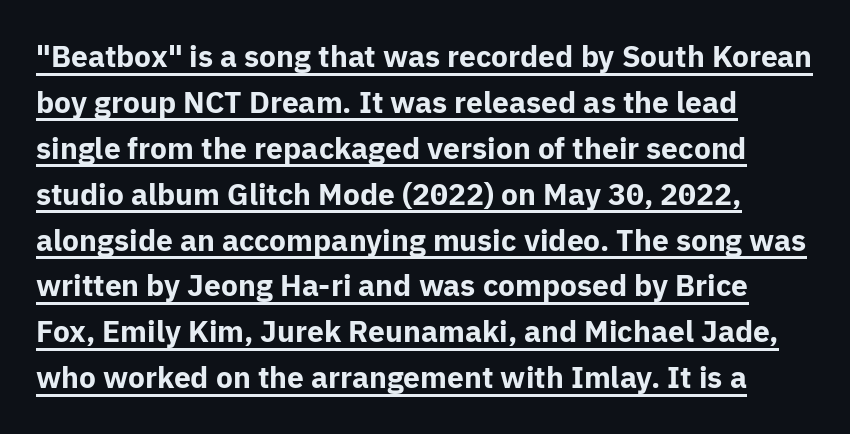
{"serif": "no", "italic": "no", "bold": "yes", "weight": "bold", "width": "normal", "stroke_contrast": "low", "x_height": "medium", "monospaced": "no", "underline": "yes", "line_spacing": "normal", "line_spacing_ratio": 1.53, "letter_spacing": "normal", "letter_spacing_em": 0.0, "glyph_px": 30}
